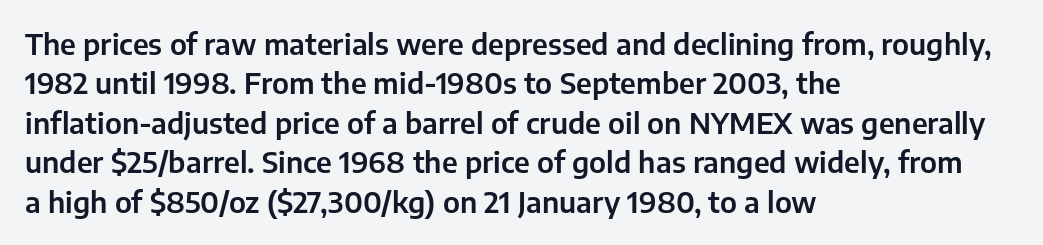
{"serif": "no", "italic": "no", "width": "normal", "stroke_contrast": "low", "x_height": "medium", "monospaced": "no", "underline": "no", "align": "left", "line_spacing": "normal", "line_spacing_ratio": 1.36, "letter_spacing": "normal", "letter_spacing_em": 0.0, "glyph_px": 29}
